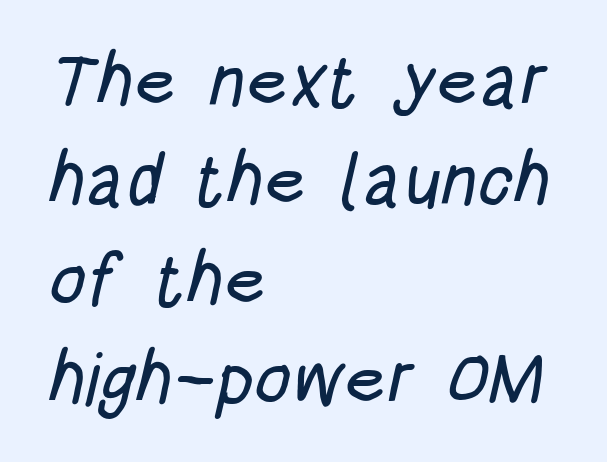
The rendering keeps characters at their native spacing. The vertical gap from one line to the next is medium. Note the varied advance widths — an 'i' is clearly narrower than an 'm'. Words float on clear page, feet unadorned. The paragraph has a hard left edge and a soft right edge. A sans-serif font was chosen for this passage.
